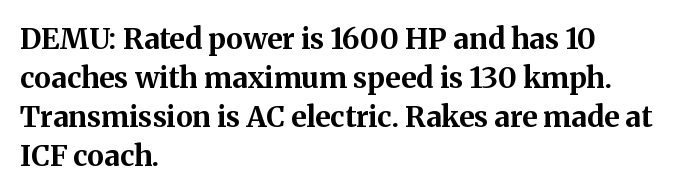
Strokes here are thick enough to call this a true bold. The rows are spaced the way most documents space them. The string is rendered with underlining switched off. Inter-character spacing is left at the font's built-in metrics. The setting favours the left margin, as ordinary paragraphs usually do.
